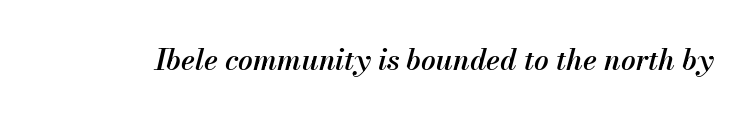
Would a proofreader flag this as italicized? Yes. Characters follow at the spacing the type designer built in. The string is rendered with underlining switched off. You could not count columns in this text — the font is proportionally spaced.
